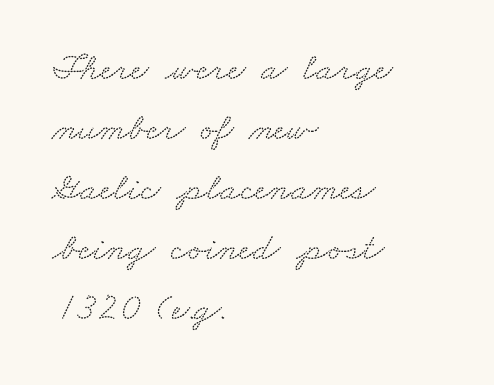
Q: Is the typeface a serif or a sans-serif typeface? A: Serif.
Q: Is the text underlined? A: No.
Q: How is the paragraph aligned? A: Left-aligned.
Q: Is the spacing between letters normal or unusually wide? A: Normal.
Q: Is the spacing between lines tight, normal or loose? A: Normal.
Q: Width (condensed, normal, or wide)? A: Wide.
Q: Stroke contrast? A: Low.
Q: x-height? A: Small.
Q: Monospaced? A: No.
